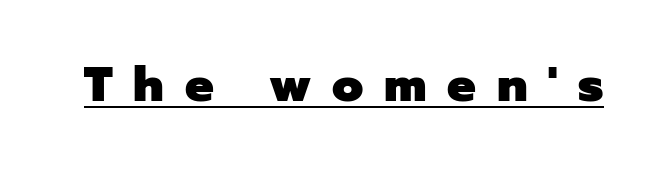
{"serif": "no", "italic": "no", "bold": "yes", "weight": "heavy", "width": "normal", "stroke_contrast": "low", "x_height": "medium", "monospaced": "no", "underline": "yes", "letter_spacing": "wide", "letter_spacing_em": 0.43, "glyph_px": 48}
